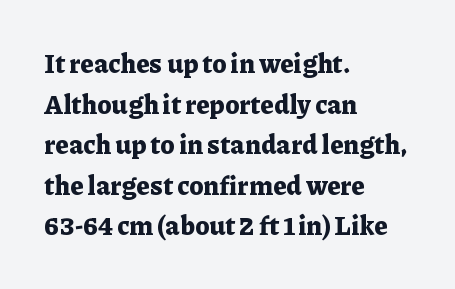
{"italic": "no", "bold": "yes", "underline": "no", "align": "left", "line_spacing": "normal", "line_spacing_ratio": 1.56, "letter_spacing": "normal", "letter_spacing_em": 0.0, "glyph_px": 26}
